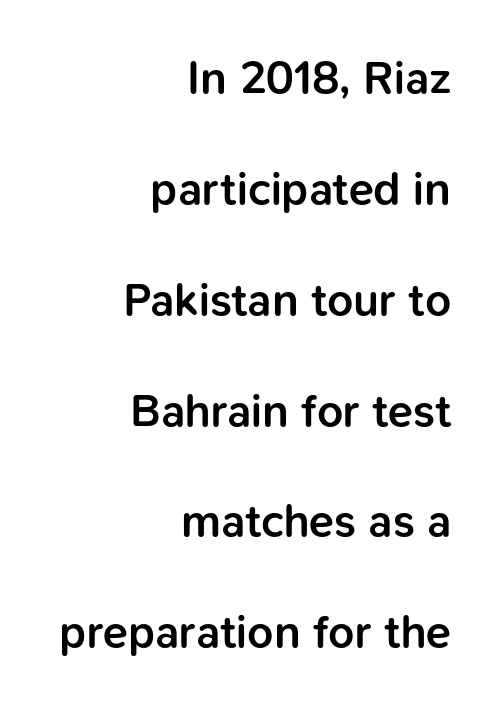
Words float on clear page, feet unadorned. Notice how the passage keeps a crisp vertical edge on the right only. Moderately thickened strokes mark this as semibold type. Does the leading feel generous? Absolutely, it's lavish. Posture: upright roman. No feet cap the strokes, marking this as sans-serif type.
